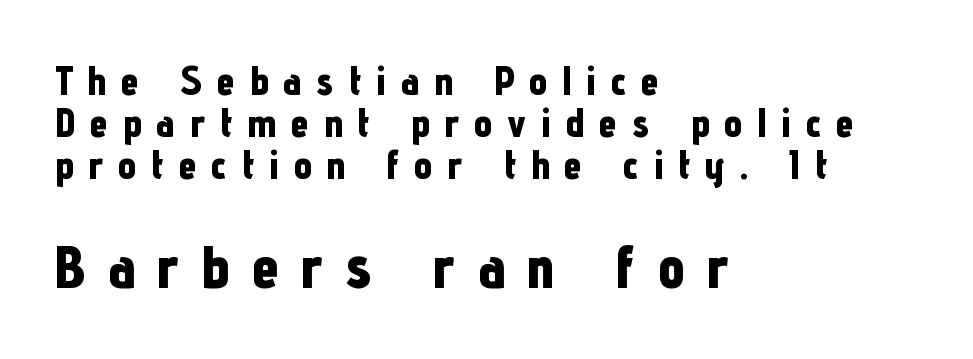
The image shows 61 px bold, condensed sans-serif type, upright; set left-aligned, tight line spacing (1.02x), unusually wide letter spacing (+0.36 em), not underlined; the second (bottom) block is 1.49x larger; low stroke contrast and a medium x-height.
